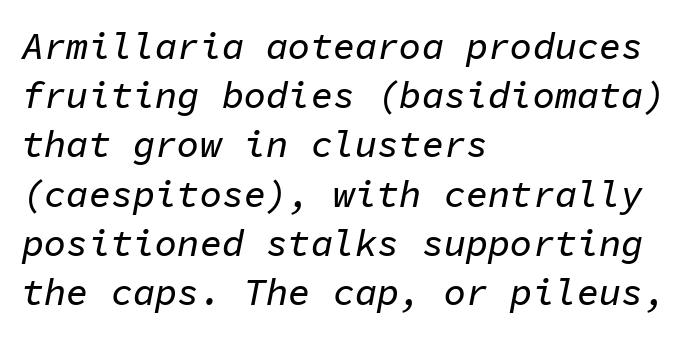
Bare-footed words on every line. Regular leading. Every character here occupies the same horizontal width, giving the sample a typewriter-like rhythm. Where is the straight margin? On the left. Tall strokes in this sample are angled rather than plumb. Words appear dense and cohesive because spacing is normal.
